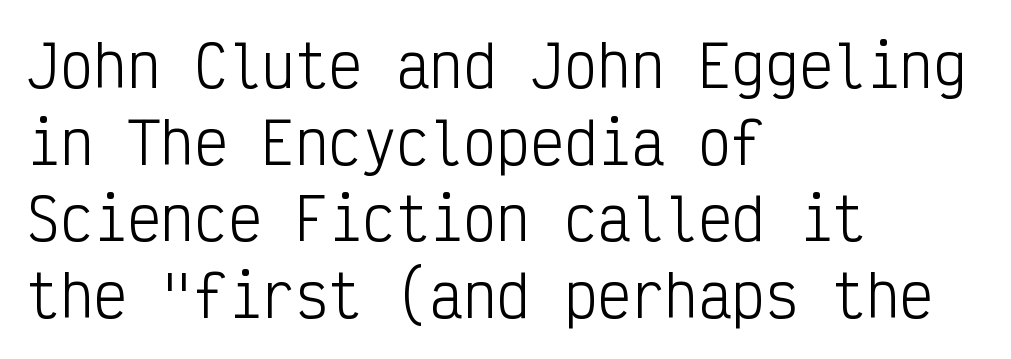
Q: Is the text bold? A: No.
Q: Is the text italic (slanted)? A: No, it is upright.
Q: Is the typeface a serif or a sans-serif typeface? A: Sans-serif.
Q: Is the text underlined? A: No.
Q: How is the paragraph aligned? A: Left-aligned.
Q: Is the spacing between letters normal or unusually wide? A: Normal.
Q: Is the spacing between lines tight, normal or loose? A: Normal.
Q: Width (condensed, normal, or wide)? A: Condensed.
Q: Stroke contrast? A: Low.
Q: x-height? A: Medium.
Q: Monospaced? A: Yes.
